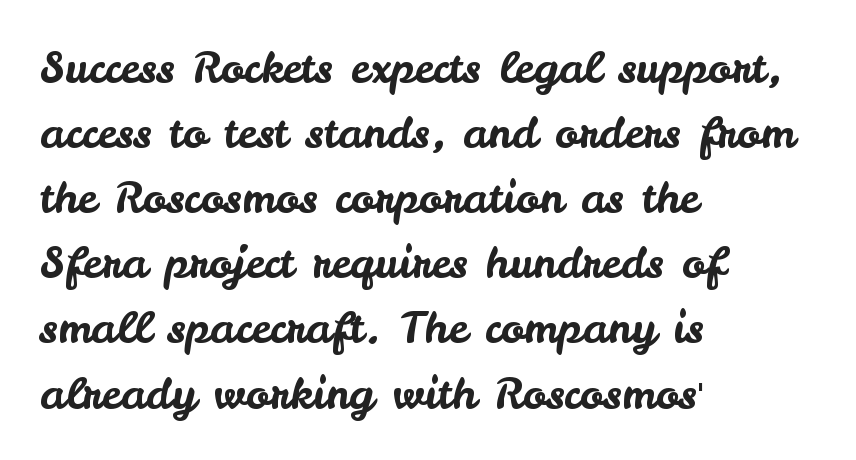
Q: Is the text italic (slanted)? A: Yes.
Q: Is the typeface a serif or a sans-serif typeface? A: Sans-serif.
Q: Is the text underlined? A: No.
Q: How is the paragraph aligned? A: Left-aligned.
Q: Is the spacing between letters normal or unusually wide? A: Normal.
Q: Is the spacing between lines tight, normal or loose? A: Normal.
Q: Width (condensed, normal, or wide)? A: Normal.
Q: Stroke contrast? A: Low.
Q: x-height? A: Small.
Q: Monospaced? A: No.
